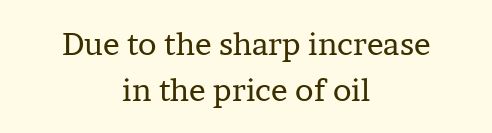
The image shows 31 px regular-weight serif type, upright; set centered, normal line spacing (1.47x), normal letter spacing, not underlined; low stroke contrast and a medium x-height.
